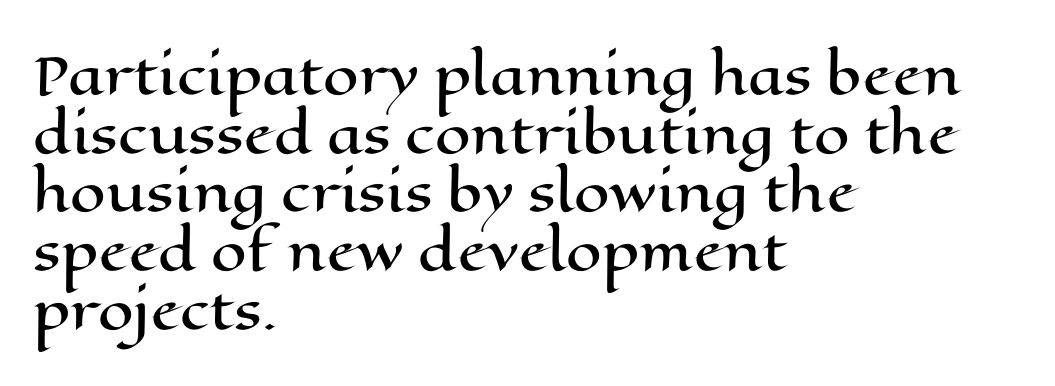
The image shows 51 px wide type, upright; set left-aligned, tight line spacing (1.15x), normal letter spacing, not underlined; high stroke contrast and a medium x-height.
